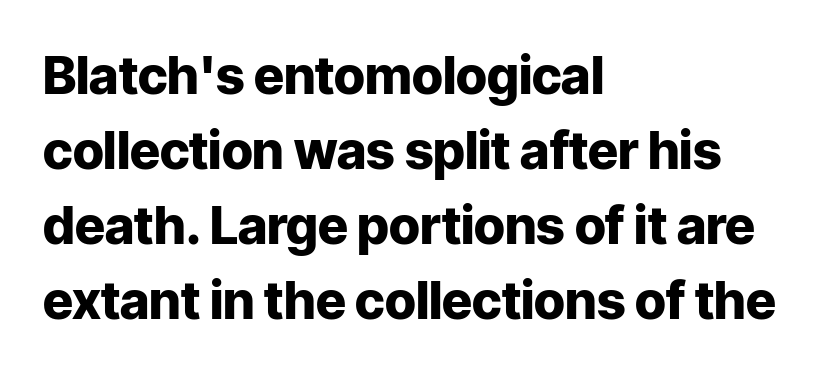
Q: Is the text bold? A: Yes.
Q: Is the text italic (slanted)? A: No, it is upright.
Q: Is the typeface a serif or a sans-serif typeface? A: Sans-serif.
Q: Is the text underlined? A: No.
Q: How is the paragraph aligned? A: Left-aligned.
Q: Is the spacing between letters normal or unusually wide? A: Normal.
Q: Is the spacing between lines tight, normal or loose? A: Normal.
Q: Width (condensed, normal, or wide)? A: Normal.
Q: Stroke contrast? A: Low.
Q: x-height? A: Medium.
Q: Monospaced? A: No.
